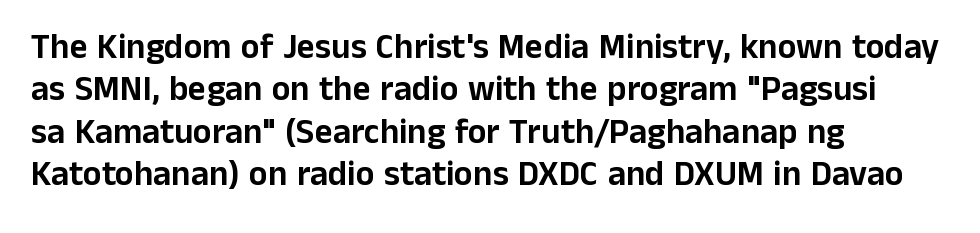
Q: Is the text italic (slanted)? A: No, it is upright.
Q: Is the typeface a serif or a sans-serif typeface? A: Sans-serif.
Q: Is the text underlined? A: No.
Q: How is the paragraph aligned? A: Left-aligned.
Q: Is the spacing between letters normal or unusually wide? A: Normal.
Q: Width (condensed, normal, or wide)? A: Normal.
Q: Stroke contrast? A: Low.
Q: x-height? A: Medium.
Q: Monospaced? A: No.
